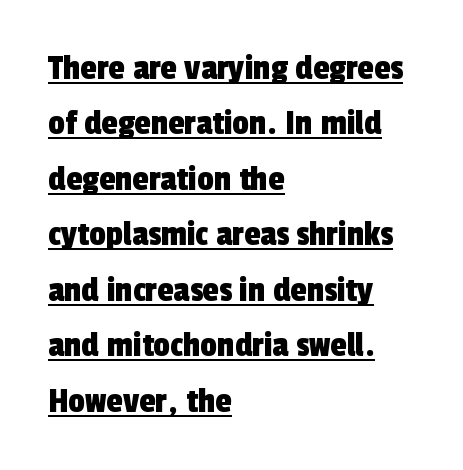
Reading down the column, the eye jumps a familiar distance to each next line. This sample uses plain, unmodified letter spacing. A continuous stroke trails under the words, as in a hyperlink. Is the block centered? No — it sits flush against the left margin. Classification — sans serif.
